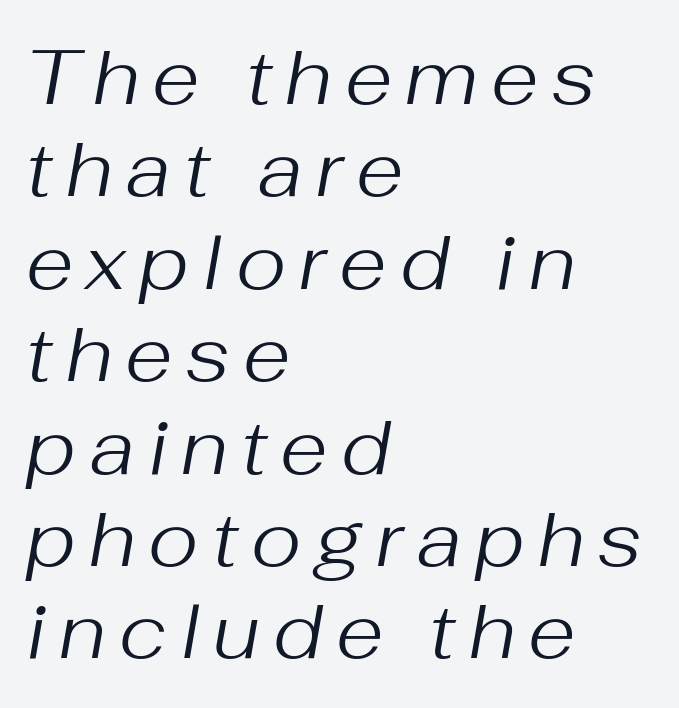
{"italic": "yes", "lean": "right", "slant_degrees": 10, "bold": "no", "weight": "regular", "width": "normal", "stroke_contrast": "medium", "x_height": "medium", "monospaced": "no", "underline": "no", "align": "left", "line_spacing_ratio": 1.2, "glyph_px": 77}
